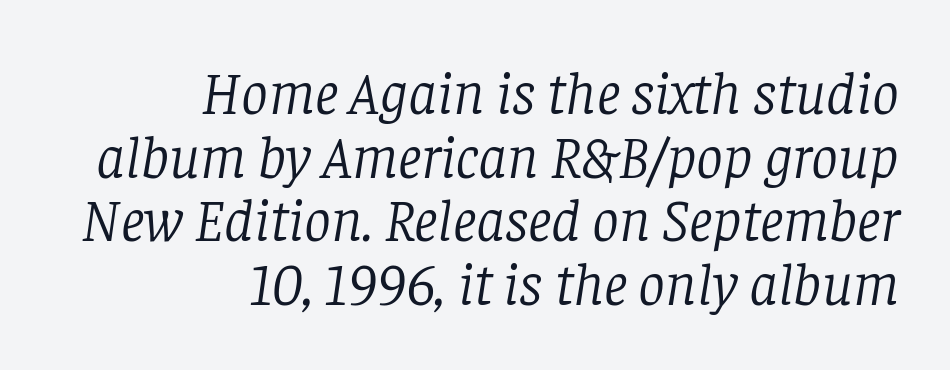
Looks like regular typesetting: each glyph gets only the width it needs. In terms of letterspacing, this is plain default setting. Style check: oblique. A bare baseline throughout the passage. The characters are drawn with everyday or finer stroke widths.
